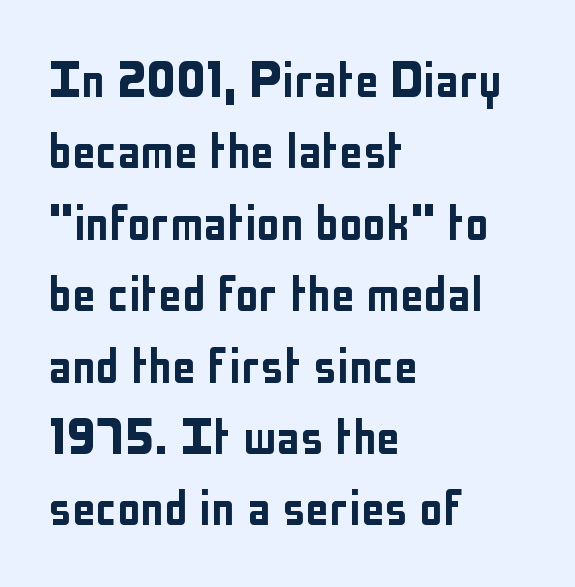
The image shows 59 px condensed sans-serif type, upright; set left-aligned, line spacing 1.21x, normal letter spacing, not underlined; low stroke contrast and a medium x-height.
